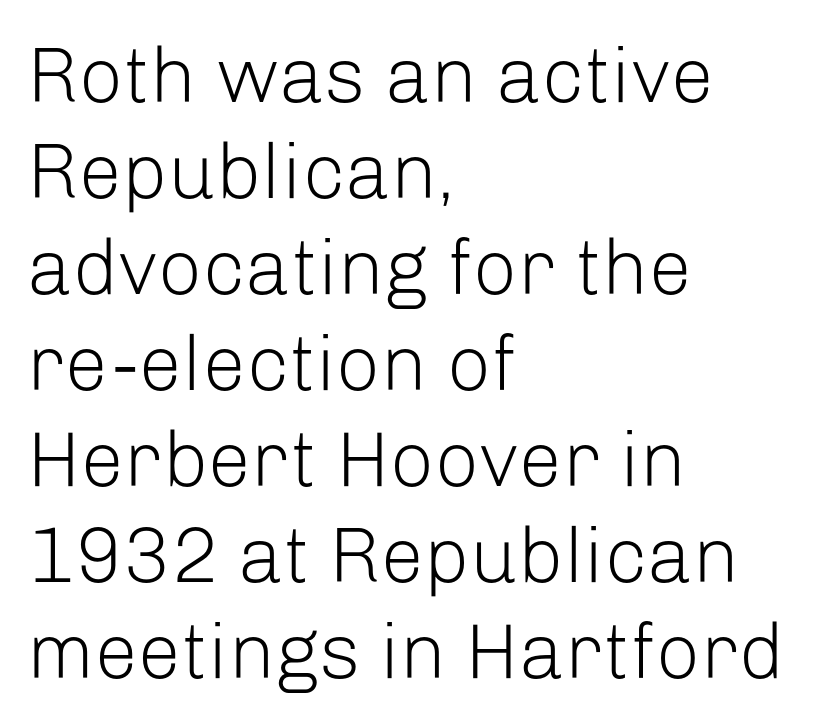
Q: Is the text bold? A: No.
Q: Is the text italic (slanted)? A: No, it is upright.
Q: Is the typeface a serif or a sans-serif typeface? A: Sans-serif.
Q: Is the text underlined? A: No.
Q: How is the paragraph aligned? A: Left-aligned.
Q: Is the spacing between letters normal or unusually wide? A: Normal.
Q: Width (condensed, normal, or wide)? A: Normal.
Q: Stroke contrast? A: Low.
Q: x-height? A: Medium.
Q: Monospaced? A: No.
